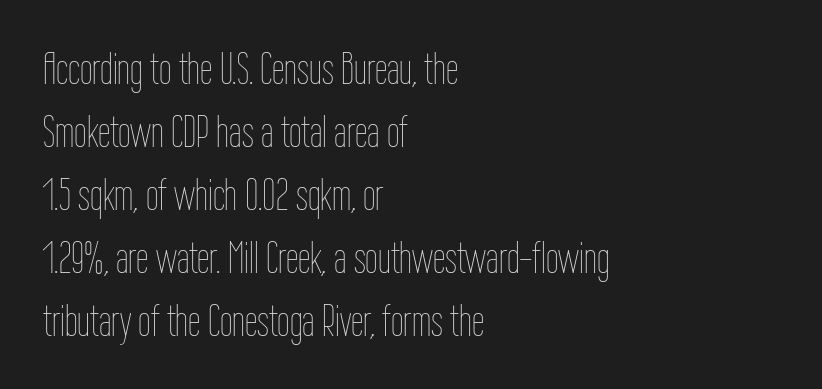
Descenders hang freely into open space. Counters stay open thanks to moderate or lighter strokes. This rendering leaves character spacing at its baseline value. Reading down the block, your eye returns to a fixed left position each line.
